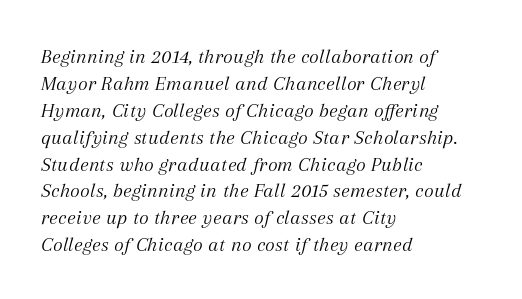
{"italic": "yes", "lean": "right", "slant_degrees": 12, "bold": "no", "underline": "no", "align": "left", "line_spacing": "normal", "line_spacing_ratio": 1.28, "letter_spacing": "normal", "letter_spacing_em": 0.0, "glyph_px": 21}
